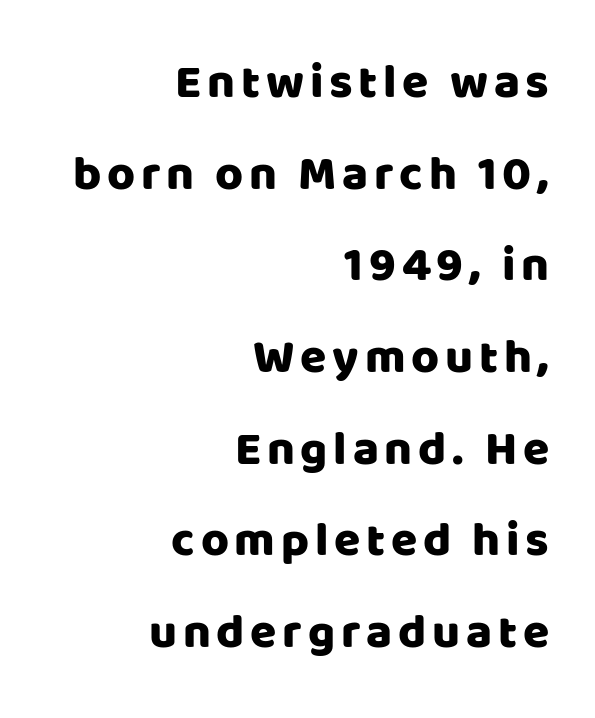
This rendering features lettering with no underline. This sample uses an upright cut, with every glyph sitting square on the baseline. Students, observe: this is what heavily led, spacious text looks like. A typesetter would call this proportional, since set widths differ per character. Caption: multi-line text, flush right, ragged left. The glyphs in this specimen are sans serif.
